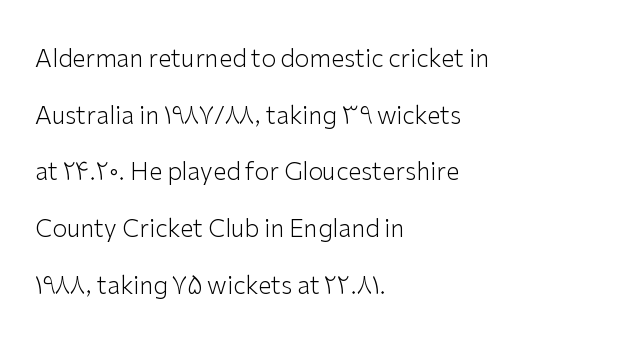
The image shows 24 px text type, upright; set left-aligned, loose line spacing (2.36x), normal letter spacing, not underlined.
